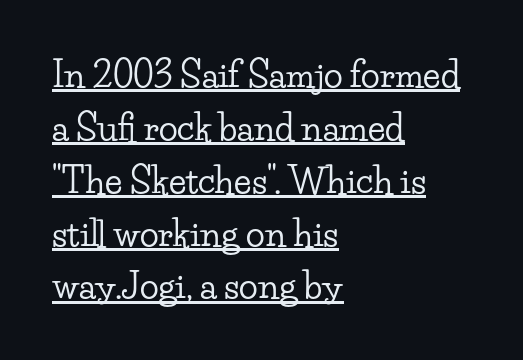
Q: Is the text italic (slanted)? A: No, it is upright.
Q: Is the typeface a serif or a sans-serif typeface? A: Serif.
Q: Is the text underlined? A: Yes.
Q: How is the paragraph aligned? A: Left-aligned.
Q: Is the spacing between letters normal or unusually wide? A: Normal.
Q: Is the spacing between lines tight, normal or loose? A: Normal.
Q: Width (condensed, normal, or wide)? A: Wide.
Q: Stroke contrast? A: Low.
Q: x-height? A: Small.
Q: Monospaced? A: No.
